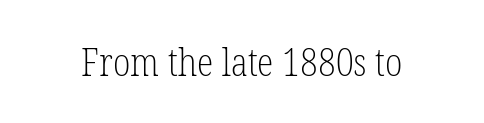
{"serif": "yes", "italic": "no", "bold": "no", "weight": "light", "width": "condensed", "stroke_contrast": "low", "x_height": "medium", "monospaced": "no", "underline": "no", "letter_spacing": "normal", "letter_spacing_em": 0.0, "glyph_px": 38}
